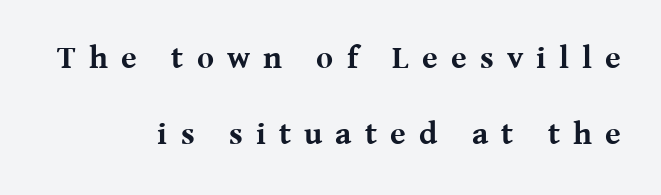
A full-strength bold gives these letters their thick strokes. Summary of vertical rhythm: relaxed, with wide interline spacing. These lines stack with their right ends in a neat column. Between one letter and the next there's a generous, obvious gap. To sum up the face: it has serifs. Every stem runs plumb, perpendicular to the baseline.
